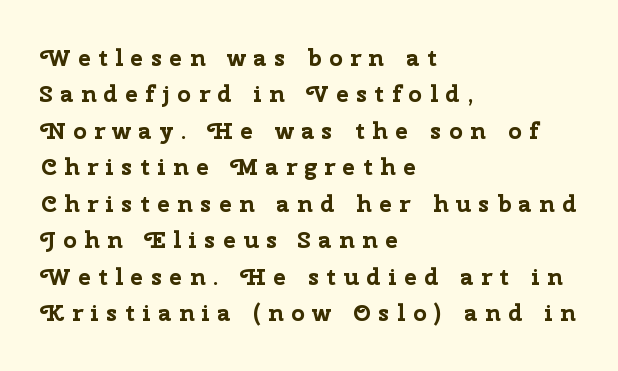
Q: Is the text bold? A: Yes.
Q: Is the text italic (slanted)? A: No, it is upright.
Q: Is the text underlined? A: No.
Q: How is the paragraph aligned? A: Left-aligned.
Q: Is the spacing between letters normal or unusually wide? A: Unusually wide.
Q: Is the spacing between lines tight, normal or loose? A: Normal.
